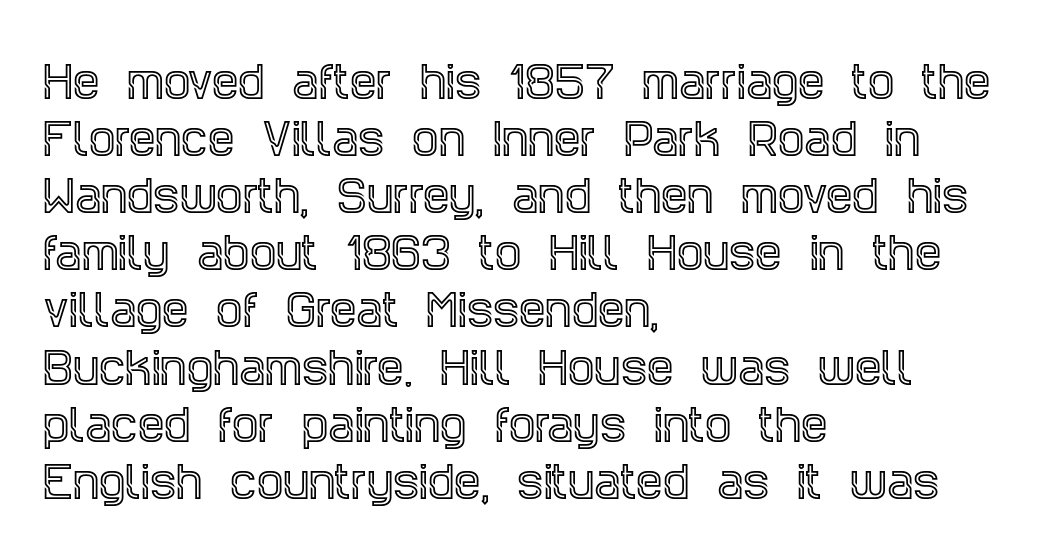
Q: Is the text italic (slanted)? A: No, it is upright.
Q: Is the typeface a serif or a sans-serif typeface? A: Serif.
Q: Is the text underlined? A: No.
Q: How is the paragraph aligned? A: Left-aligned.
Q: Is the spacing between letters normal or unusually wide? A: Normal.
Q: Is the spacing between lines tight, normal or loose? A: Normal.
Q: Width (condensed, normal, or wide)? A: Condensed.
Q: x-height? A: Large.
Q: Monospaced? A: No.
